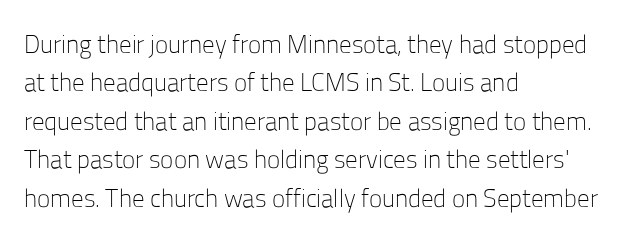
The image shows 25 px text type, upright; set left-aligned, normal line spacing (1.54x), normal letter spacing, not underlined.
